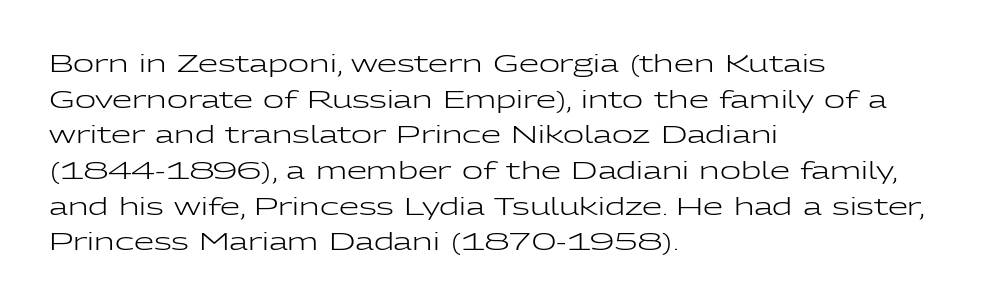
{"italic": "no", "bold": "no", "underline": "no", "align": "left", "line_spacing": "normal", "line_spacing_ratio": 1.55, "letter_spacing": "normal", "letter_spacing_em": 0.0, "glyph_px": 23}
